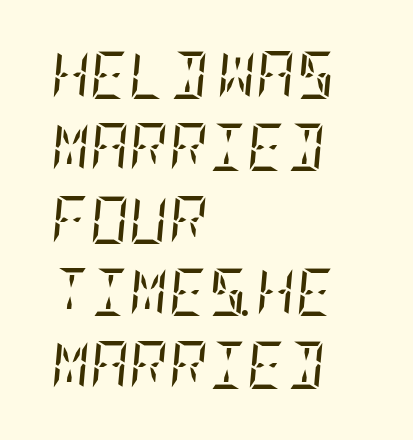
Q: Is the text bold? A: No.
Q: Is the text italic (slanted)? A: Yes, it leans right by about 5 degrees.
Q: Is the typeface a serif or a sans-serif typeface? A: Serif.
Q: Is the text underlined? A: No.
Q: How is the paragraph aligned? A: Left-aligned.
Q: Is the spacing between letters normal or unusually wide? A: Normal.
Q: Is the spacing between lines tight, normal or loose? A: Normal.
Q: Width (condensed, normal, or wide)? A: Condensed.
Q: Stroke contrast? A: Low.
Q: x-height? A: Large.
